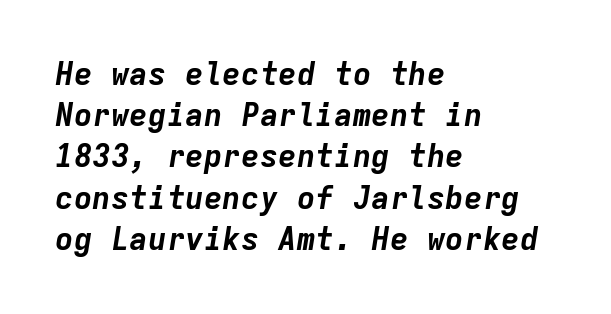
The font's italic variant was chosen for this text. Leading matches the norm, producing a regular column. The ragged edge is on the right, which tells us the setting is flush left. The foot of each line stays bare and open.
